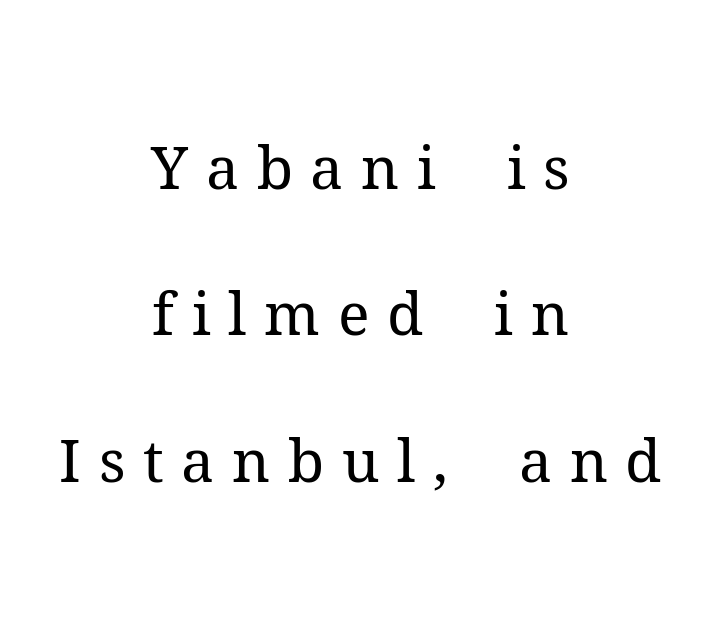
Each letter keeps its own natural width here, so spacing adapts to shape. There is plenty of visible air inserted between adjacent glyphs. Unlike a clean sans, this face finishes its strokes with serifs. Compared with typical paragraphs, the rows here are farther apart. A light-to-regular cut is what we see here.
